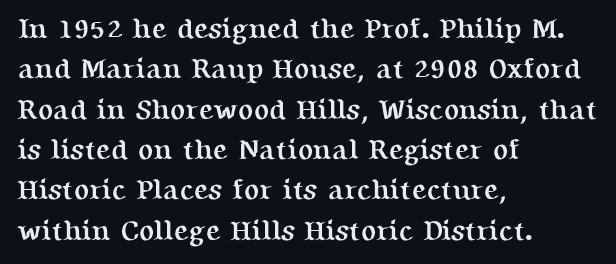
{"serif": "yes", "italic": "no", "bold": "yes", "weight": "semibold", "width": "normal", "stroke_contrast": "medium", "x_height": "medium", "monospaced": "no", "underline": "no", "align": "left", "line_spacing": "normal", "line_spacing_ratio": 1.44, "letter_spacing": "normal", "letter_spacing_em": 0.0, "glyph_px": 28}
